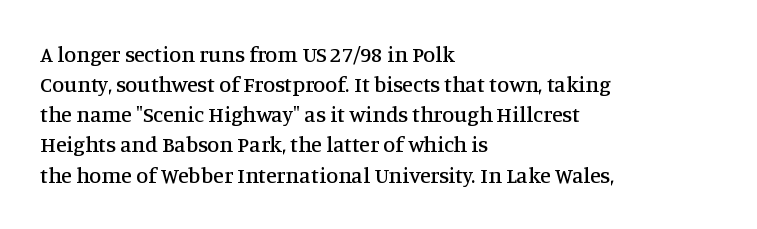
The image shows 22 px text type, upright; set left-aligned, normal line spacing (1.37x), normal letter spacing, not underlined.
